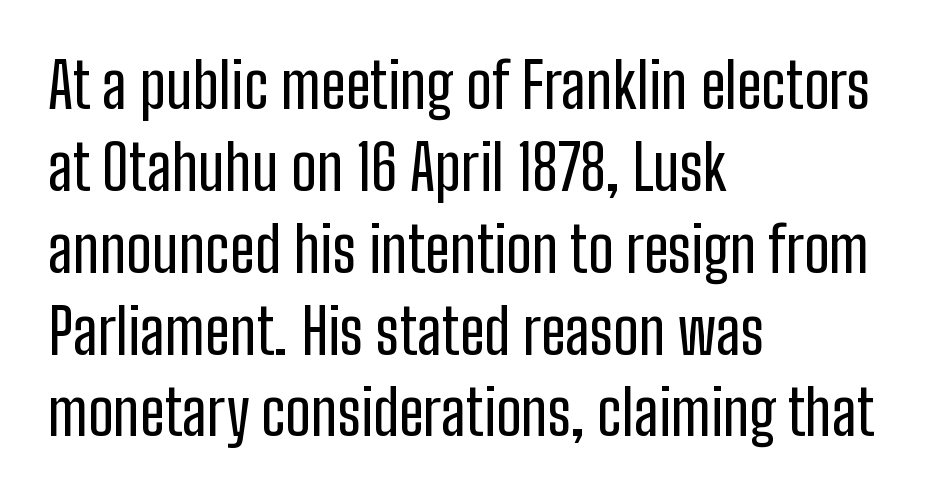
{"serif": "no", "italic": "no", "width": "condensed", "stroke_contrast": "low", "x_height": "medium", "monospaced": "no", "underline": "no", "align": "left", "line_spacing": "normal", "line_spacing_ratio": 1.32, "letter_spacing": "normal", "letter_spacing_em": 0.0, "glyph_px": 62}
